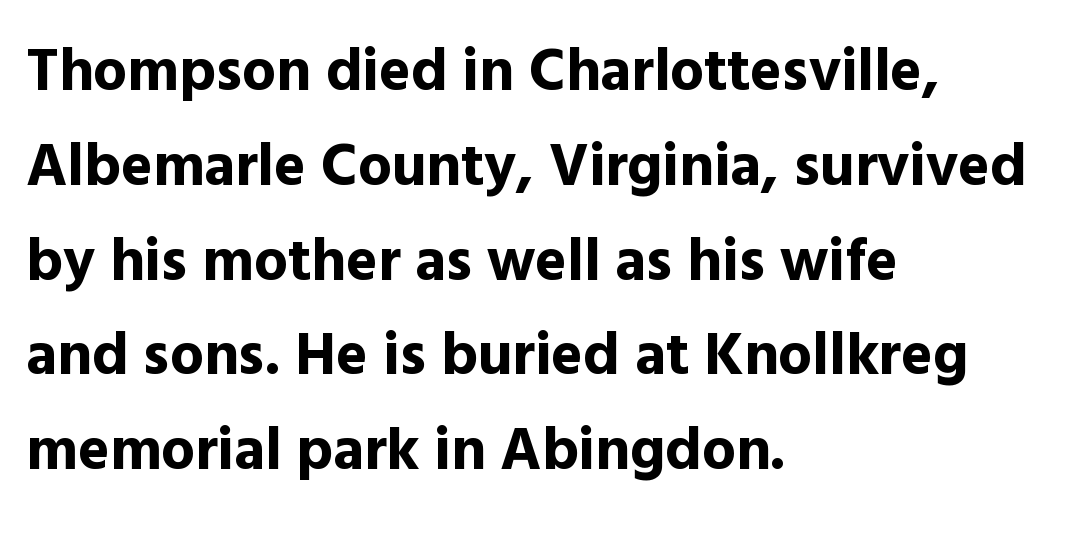
Q: Is the text bold? A: Yes.
Q: Is the text italic (slanted)? A: No, it is upright.
Q: Is the typeface a serif or a sans-serif typeface? A: Sans-serif.
Q: Is the text underlined? A: No.
Q: How is the paragraph aligned? A: Left-aligned.
Q: Is the spacing between letters normal or unusually wide? A: Normal.
Q: Is the spacing between lines tight, normal or loose? A: Normal.
Q: Width (condensed, normal, or wide)? A: Normal.
Q: x-height? A: Medium.
Q: Monospaced? A: No.
